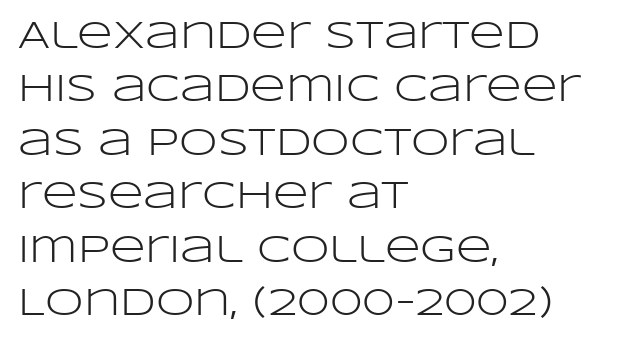
The words here are not underlined. These lines sit exactly where default settings would place them. These lines are rendered in a variable-pitch font. Check where the strokes stop: nothing finishes them off — pure sans. Weight: regular or lighter.
